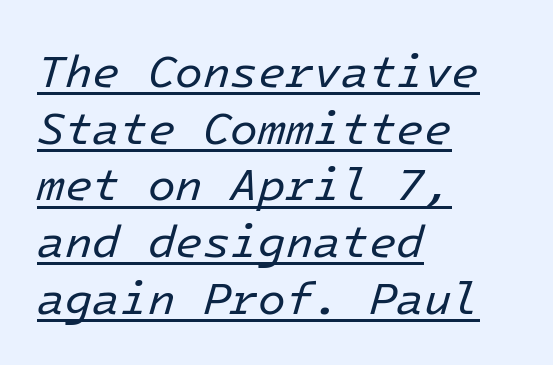
The image shows 45 px regular-weight type, italic (leaning right); set left-aligned, normal line spacing (1.26x), normal letter spacing, underlined; low stroke contrast and a medium x-height.
